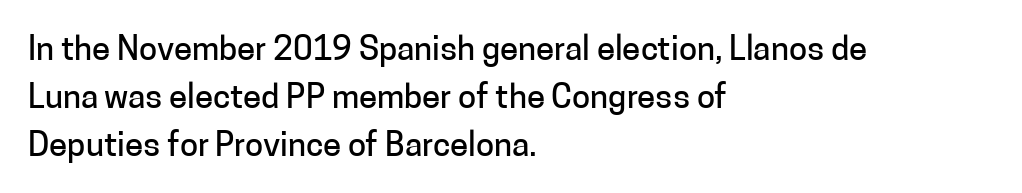
Q: Is the text italic (slanted)? A: No, it is upright.
Q: Is the typeface a serif or a sans-serif typeface? A: Sans-serif.
Q: Is the text underlined? A: No.
Q: How is the paragraph aligned? A: Left-aligned.
Q: Is the spacing between letters normal or unusually wide? A: Normal.
Q: Is the spacing between lines tight, normal or loose? A: Normal.
Q: Width (condensed, normal, or wide)? A: Normal.
Q: Stroke contrast? A: Low.
Q: x-height? A: Medium.
Q: Monospaced? A: No.
